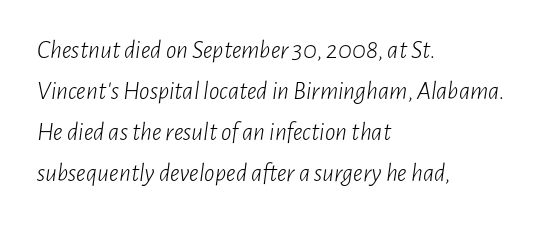
{"italic": "yes", "lean": "right", "slant_degrees": 7, "bold": "no", "underline": "no", "align": "left", "line_spacing": "normal", "line_spacing_ratio": 1.58, "letter_spacing": "normal", "letter_spacing_em": 0.0, "glyph_px": 26}
